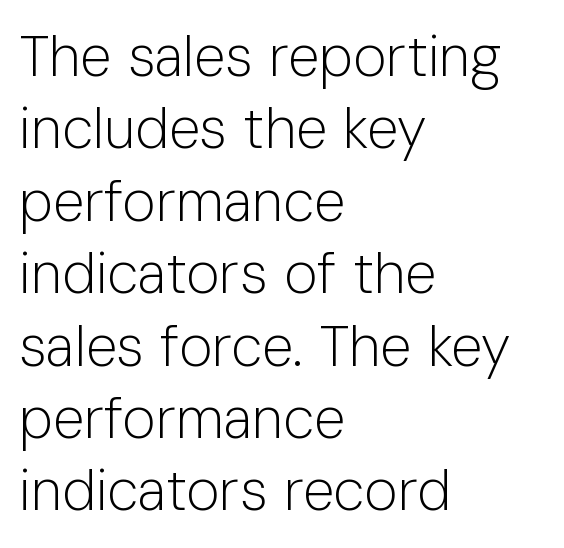
Q: Is the text bold? A: No.
Q: Is the text italic (slanted)? A: No, it is upright.
Q: Is the typeface a serif or a sans-serif typeface? A: Sans-serif.
Q: Is the text underlined? A: No.
Q: How is the paragraph aligned? A: Left-aligned.
Q: Is the spacing between letters normal or unusually wide? A: Normal.
Q: Is the spacing between lines tight, normal or loose? A: Normal.
Q: Width (condensed, normal, or wide)? A: Normal.
Q: Stroke contrast? A: Low.
Q: x-height? A: Medium.
Q: Monospaced? A: No.
